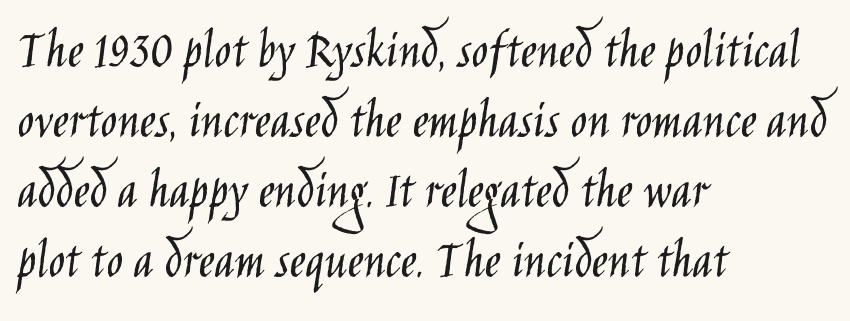
{"serif": "no", "bold": "no", "weight": "light", "width": "condensed", "stroke_contrast": "low", "x_height": "large", "monospaced": "no", "underline": "no", "align": "left", "line_spacing": "normal", "line_spacing_ratio": 1.27, "letter_spacing": "normal", "letter_spacing_em": 0.0, "glyph_px": 55}
